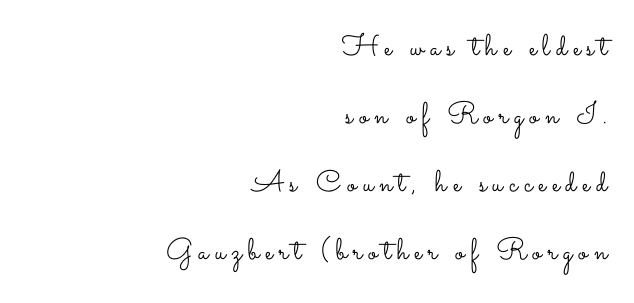
{"bold": "no", "weight": "light", "width": "wide", "stroke_contrast": "low", "x_height": "small", "monospaced": "no", "underline": "no", "align": "right", "line_spacing": "loose", "line_spacing_ratio": 2.27, "letter_spacing": "wide", "letter_spacing_em": 0.2, "glyph_px": 30}
